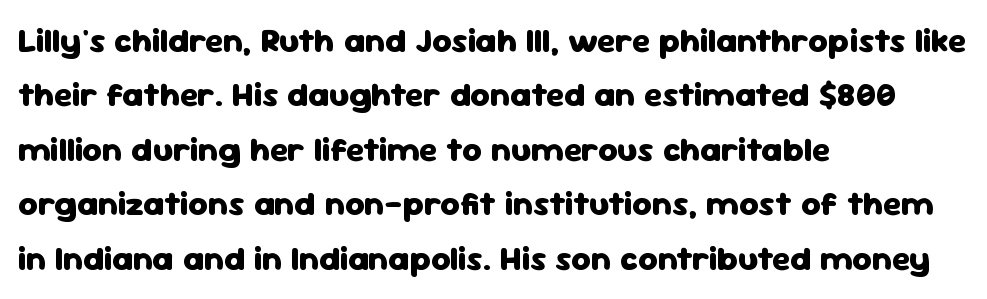
The image shows 34 px heavy sans-serif type, upright; set left-aligned, normal line spacing (1.6x), normal letter spacing, not underlined; low stroke contrast and a medium x-height.
